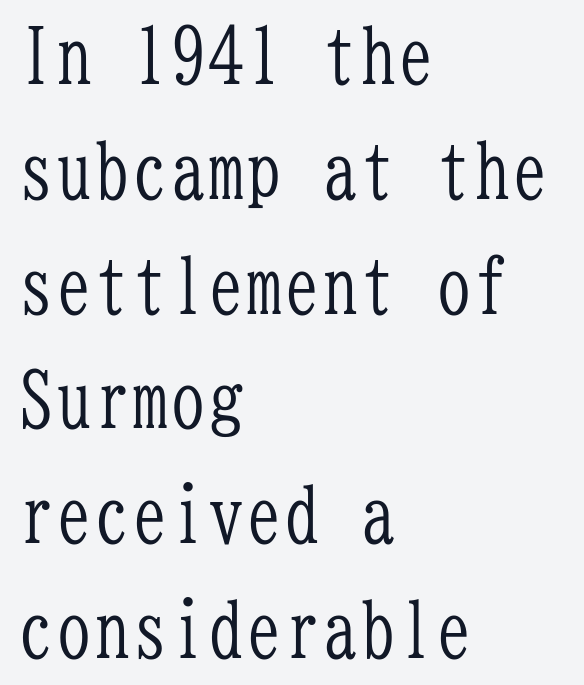
{"serif": "yes", "italic": "no", "bold": "no", "weight": "light", "width": "condensed", "stroke_contrast": "low", "x_height": "medium", "monospaced": "yes", "underline": "no", "align": "left", "line_spacing": "normal", "line_spacing_ratio": 1.51, "letter_spacing": "normal", "letter_spacing_em": 0.0, "glyph_px": 76}
